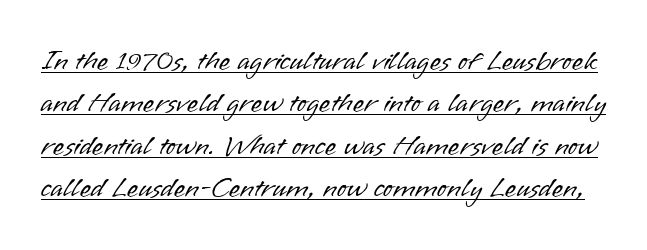
The image shows 29 px light sans-serif type; set normal line spacing (1.46x), normal letter spacing, underlined; low stroke contrast and a small x-height.
